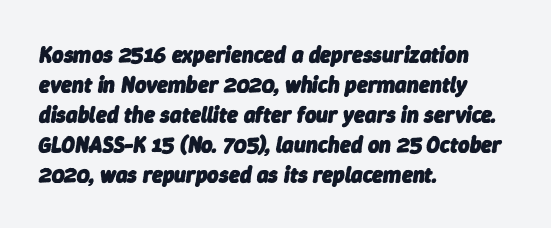
The characters look thick and weighty, a clear bold. The gap between lines stays unmarked. The rag falls on the right side of this text block. Is the letter spacing exaggerated? No — it looks like the ordinary default. This sample keeps an unexceptional amount of space between lines.
